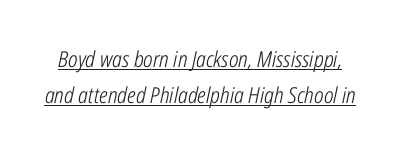
{"italic": "yes", "lean": "right", "slant_degrees": 12, "bold": "no", "underline": "yes", "line_spacing": "normal", "line_spacing_ratio": 1.63, "letter_spacing": "normal", "letter_spacing_em": 0.0, "glyph_px": 22}
